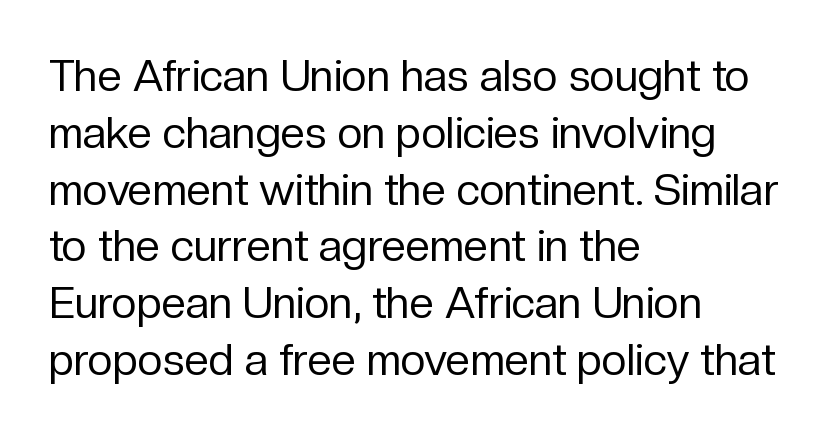
The image shows 44 px regular-weight sans-serif type, upright; set left-aligned, normal line spacing (1.29x), normal letter spacing, not underlined; low stroke contrast and a medium x-height.
